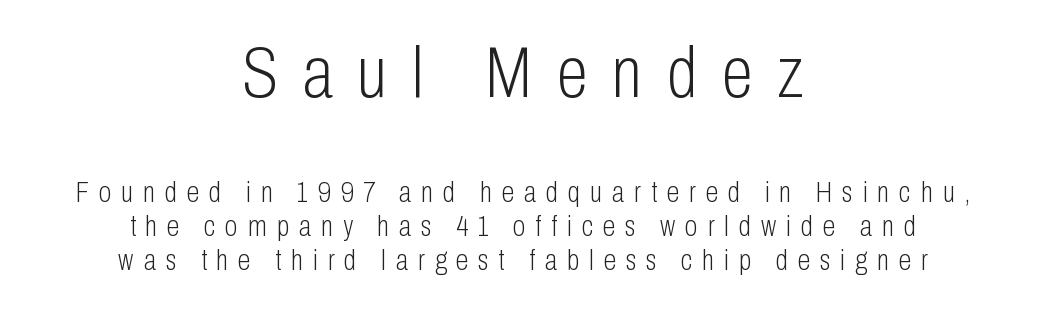
No extra ink here — the face is not bold. Short and long lines alike share a common midpoint. Underlining? Definitely not there. Posture: upright roman. In terms of letterform style, serifs are entirely absent. Tracking here is generous; glyphs stand well apart from one another.
